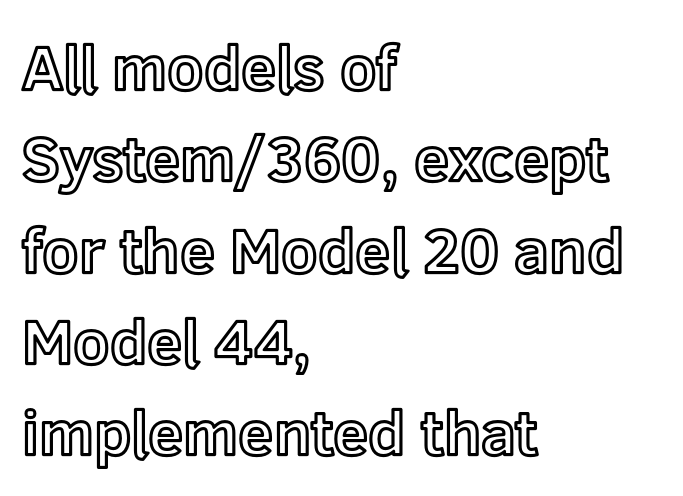
Q: Is the text italic (slanted)? A: No, it is upright.
Q: Is the text underlined? A: No.
Q: How is the paragraph aligned? A: Left-aligned.
Q: Is the spacing between letters normal or unusually wide? A: Normal.
Q: Is the spacing between lines tight, normal or loose? A: Normal.
Q: Width (condensed, normal, or wide)? A: Normal.
Q: x-height? A: Medium.
Q: Monospaced? A: No.
